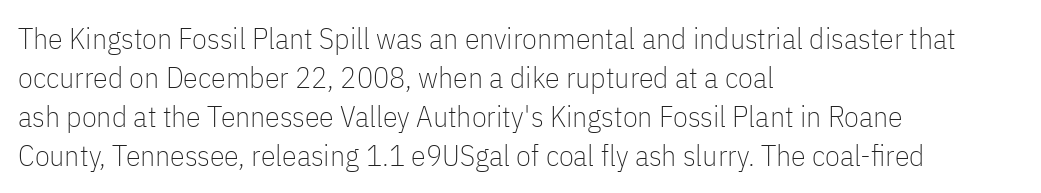
Regarding serifs, this sample does without them. Ordinary non-slanted type is in use. Glyph-to-glyph distance matches everyday printed text. Descenders are the only things crossing below the line. Spacing verdict: proportional, widths tailored to each character.
